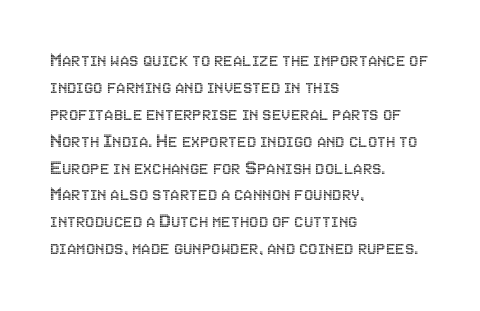
The image shows 21 px text type, upright; set left-aligned, normal line spacing (1.28x), normal letter spacing, not underlined.
